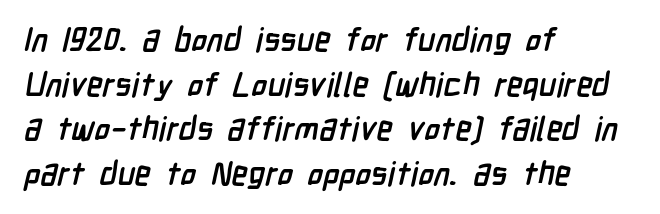
Q: Is the text bold? A: Yes.
Q: Is the typeface a serif or a sans-serif typeface? A: Sans-serif.
Q: Is the text underlined? A: No.
Q: How is the paragraph aligned? A: Left-aligned.
Q: Is the spacing between letters normal or unusually wide? A: Normal.
Q: Is the spacing between lines tight, normal or loose? A: Normal.
Q: Width (condensed, normal, or wide)? A: Condensed.
Q: Stroke contrast? A: Low.
Q: x-height? A: Medium.
Q: Monospaced? A: No.
